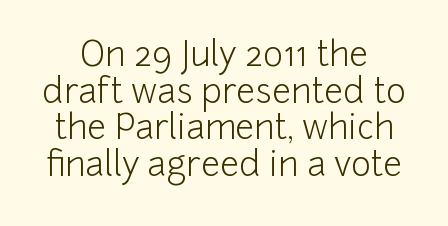
The image shows 34 px light sans-serif type, upright; set centered, tight line spacing (1.08x), normal letter spacing, not underlined; low stroke contrast and a medium x-height.
